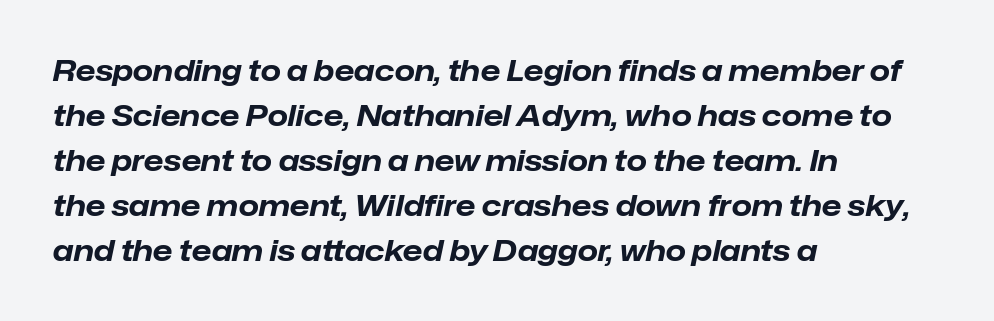
Q: Is the text bold? A: Yes.
Q: Is the text italic (slanted)? A: Yes, it leans right by about 12 degrees.
Q: Is the text underlined? A: No.
Q: How is the paragraph aligned? A: Left-aligned.
Q: Is the spacing between letters normal or unusually wide? A: Normal.
Q: Is the spacing between lines tight, normal or loose? A: Normal.
Q: Width (condensed, normal, or wide)? A: Normal.
Q: Stroke contrast? A: Low.
Q: x-height? A: Medium.
Q: Monospaced? A: No.
